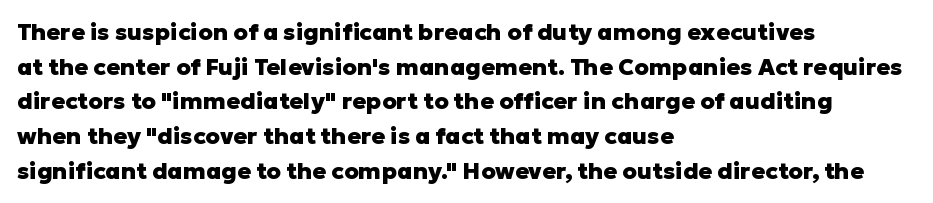
{"italic": "no", "bold": "yes", "underline": "no", "align": "left", "line_spacing": "normal", "line_spacing_ratio": 1.51, "letter_spacing": "normal", "letter_spacing_em": 0.0, "glyph_px": 23}
